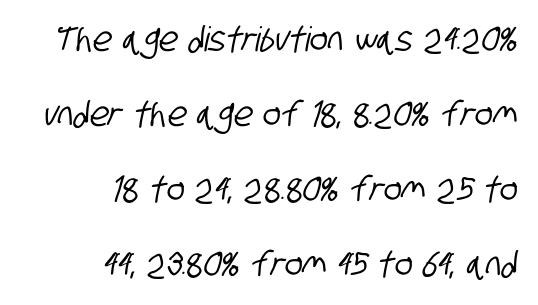
Whoever set this chose breathing room over compactness in the vertical rhythm. Bare-footed words on every line. Note: no serifs on the glyphs. Here the designer chose a conventional face with non-uniform glyph widths.
